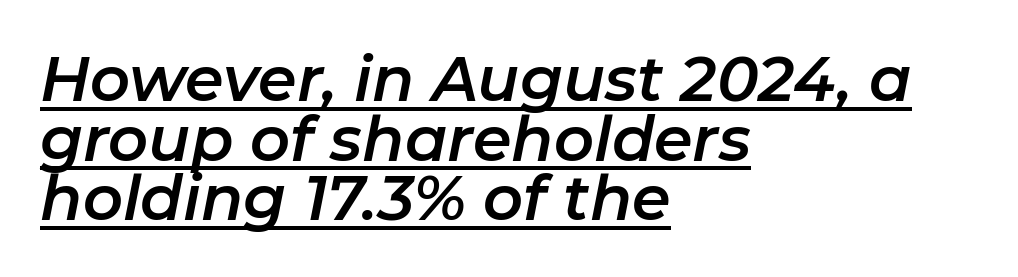
Quick note: interline space is minimal. Varying glyph widths throughout — classic text-font behaviour. Is the type slanted? Yes — the strokes lean at a clear angle. Layout note: lines flush left.
